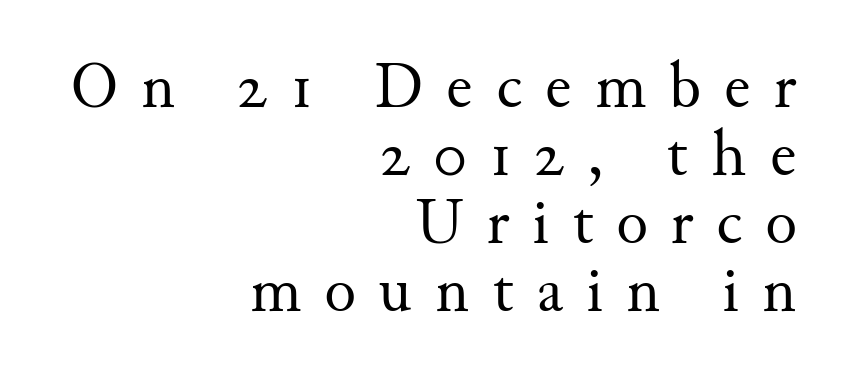
Character widths vary here, with narrow letters taking less room than wide ones. Is the stroke heavy? The answer is a plain regular-or-lighter. The typesetter chose a ragged-left arrangement here. The line-height multiplier appears low, near solid setting.
